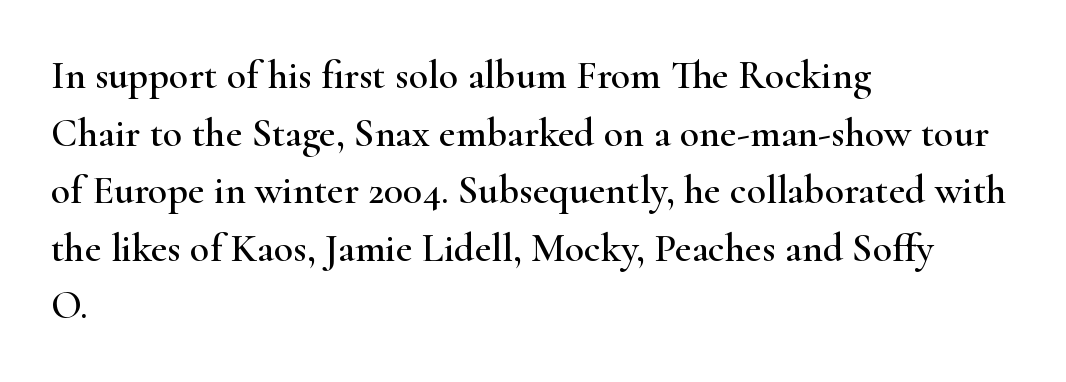
Successive baselines arrive at the customary interval. The face used here is rendered with its standard letterfit. Short and long lines alike share a common starting point at left. The typeface chosen for these lines features serifs. Character widths vary here, with narrow letters taking less room than wide ones. When letters stand straight like this, we call the style roman or upright.
